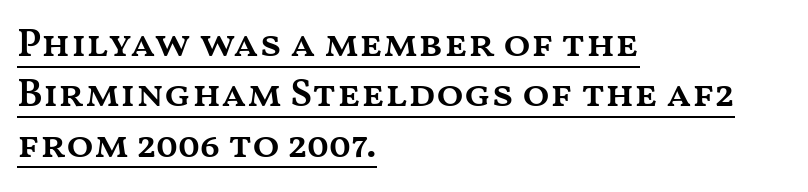
{"italic": "no", "bold": "semi", "weight": "semibold", "width": "wide", "stroke_contrast": "medium", "x_height": "medium", "monospaced": "no", "underline": "yes", "align": "left", "line_spacing": "normal", "line_spacing_ratio": 1.26, "letter_spacing": "normal", "letter_spacing_em": 0.0, "glyph_px": 40}
